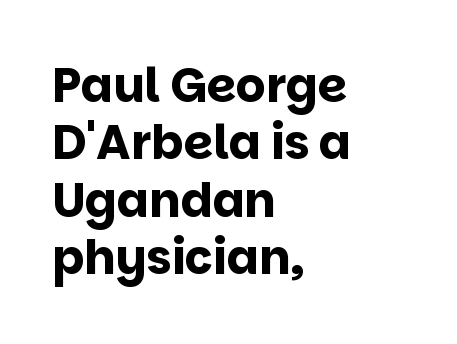
Q: Is the text bold? A: Yes.
Q: Is the text italic (slanted)? A: No, it is upright.
Q: Is the typeface a serif or a sans-serif typeface? A: Sans-serif.
Q: Is the text underlined? A: No.
Q: How is the paragraph aligned? A: Left-aligned.
Q: Is the spacing between letters normal or unusually wide? A: Normal.
Q: Width (condensed, normal, or wide)? A: Normal.
Q: Stroke contrast? A: Low.
Q: x-height? A: Large.
Q: Monospaced? A: No.
